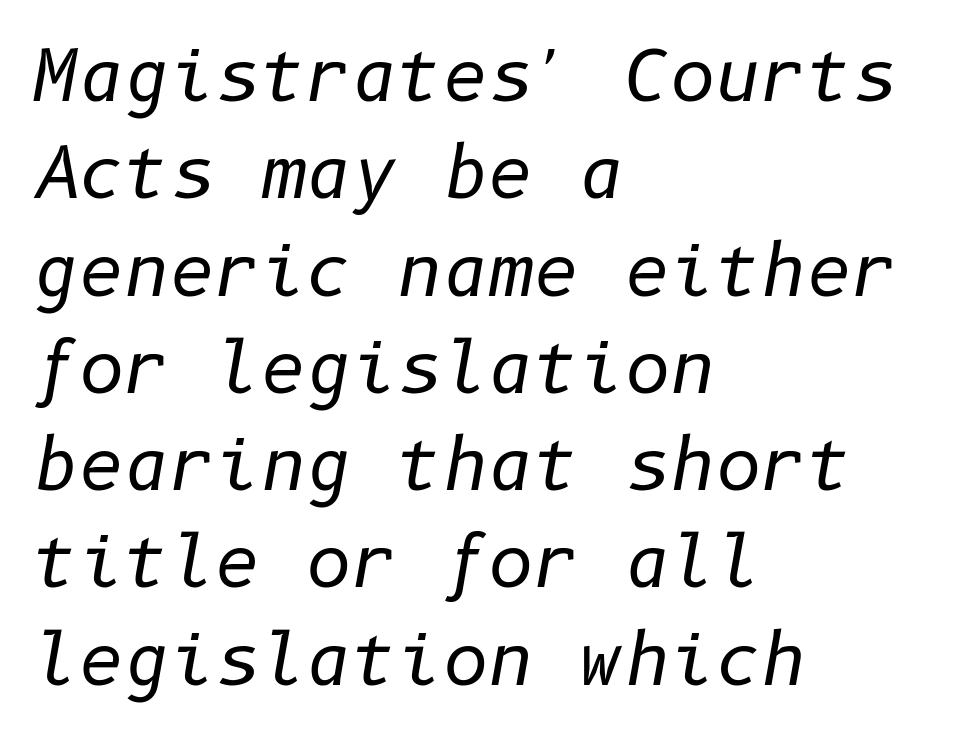
{"italic": "yes", "lean": "right", "slant_degrees": 10, "bold": "no", "weight": "regular", "width": "normal", "stroke_contrast": "low", "x_height": "medium", "underline": "no", "align": "left", "line_spacing": "normal", "line_spacing_ratio": 1.39, "letter_spacing": "normal", "letter_spacing_em": 0.0, "glyph_px": 70}
